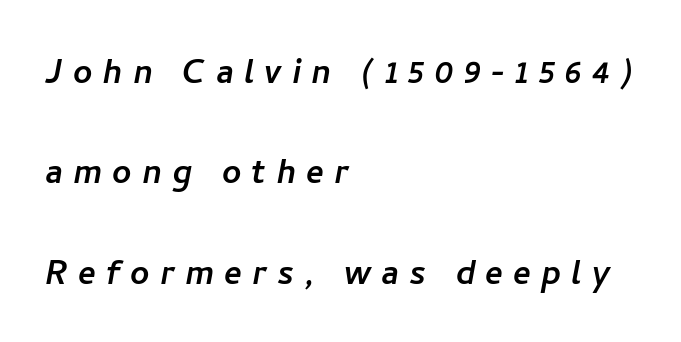
The image shows 42 px sans-serif type; set left-aligned, loose line spacing (2.39x), unusually wide letter spacing (+0.24 em), not underlined; low stroke contrast and a medium x-height.
